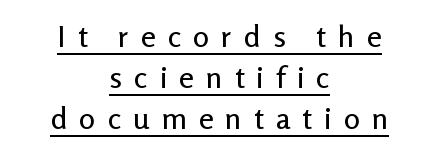
Check the space under the baseline: a stroke is drawn there. The rendering uses natural spacing where letterforms have individual widths. Casual observation: everything's sitting right in the middle. Serifs: no, the terminals of the letterforms are clean. A roman cut, with each character standing at attention.
